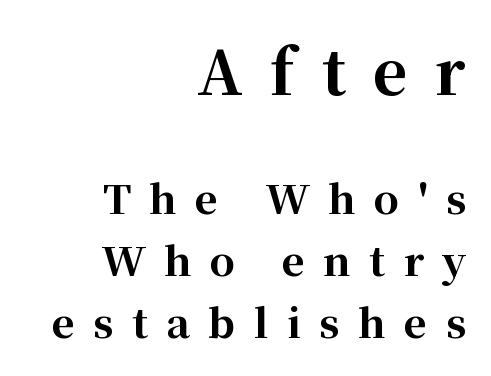
Italic: no, the glyphs are upright roman. What weight is shown? A full bold with thick strokes. Each new line begins a customary step beneath the previous one. Only glyphs here, with clear space below each row. The letters advance in unequal steps, a hallmark of proportional type.
